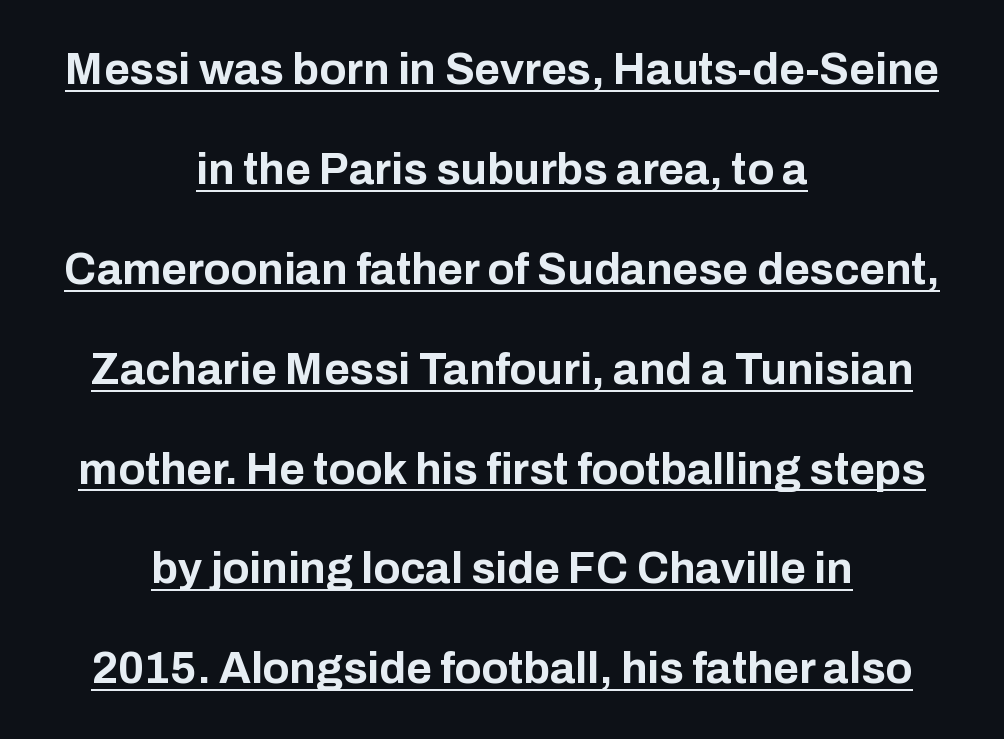
This is the regular roman posture of the typeface. The sample's only ornament is a line tracing under the words. Think of a printed novel: that variable character pitch is what you see here. The lines are quadded center. The sample has been set heavy, in full bold.
